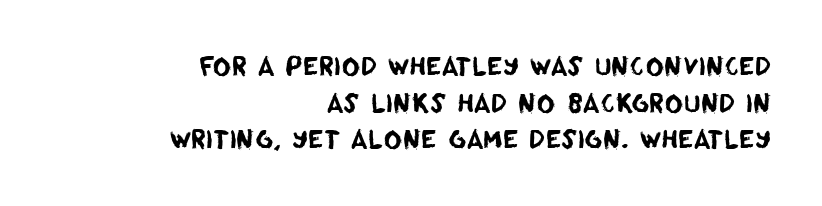
The image shows 25 px text type; set right-aligned, normal line spacing (1.47x), normal letter spacing, not underlined.
